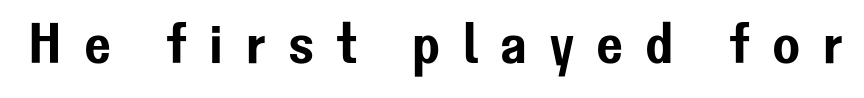
Do the characters align in a grid? No, the font is proportional. Style check: upright. The glyphs are unaccompanied by any horizontal stroke below them. Regarding serifs, this sample does without them. The line texture is sparse and dotted thanks to wide tracking.
